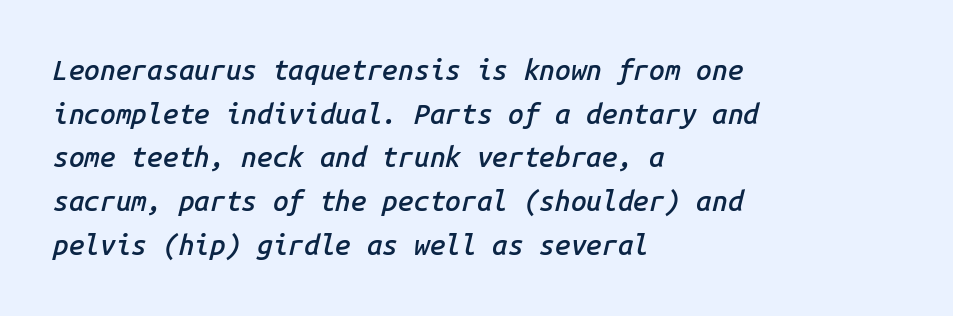
Q: Is the text bold? A: Semi-bold.
Q: Is the text italic (slanted)? A: Yes, it leans right by about 14 degrees.
Q: Is the text underlined? A: No.
Q: How is the paragraph aligned? A: Left-aligned.
Q: Is the spacing between letters normal or unusually wide? A: Normal.
Q: Is the spacing between lines tight, normal or loose? A: Normal.
Q: Width (condensed, normal, or wide)? A: Normal.
Q: Stroke contrast? A: Low.
Q: x-height? A: Medium.
Q: Monospaced? A: Yes.
